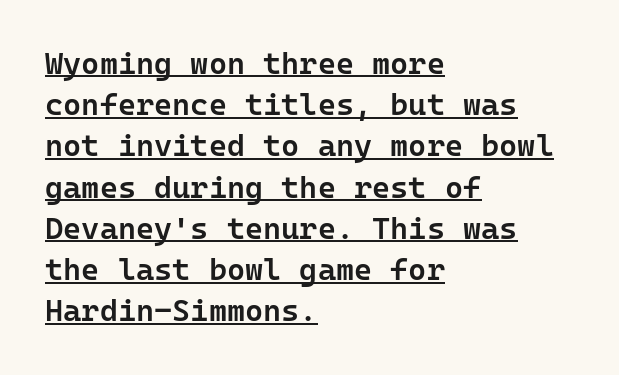
The image shows 31 px semibold sans-serif type, upright, monospaced; set left-aligned, normal line spacing (1.33x), normal letter spacing, underlined; low stroke contrast and a medium x-height.
